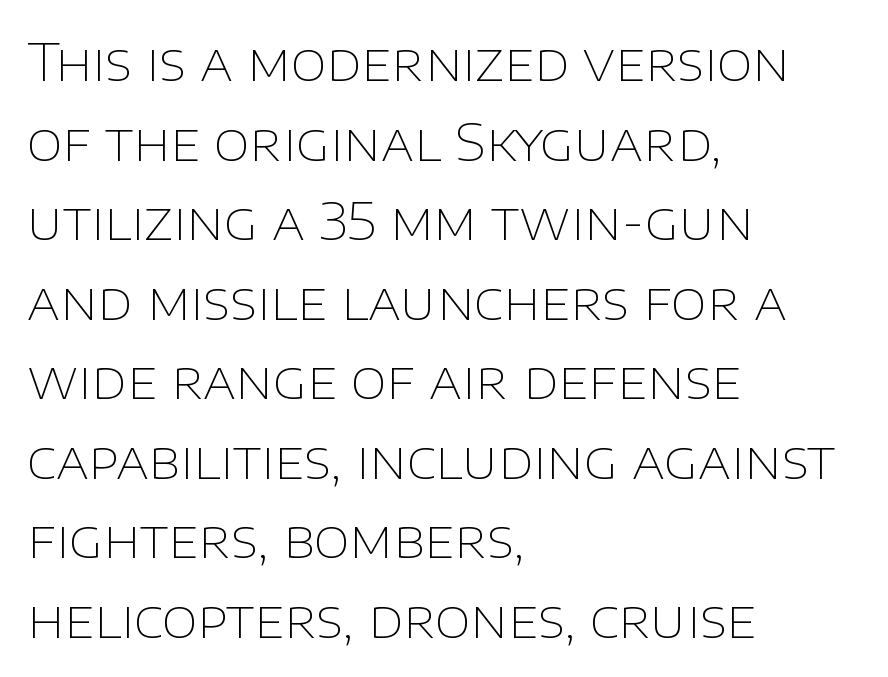
{"serif": "no", "italic": "no", "bold": "no", "weight": "thin", "width": "normal", "stroke_contrast": "low", "x_height": "large", "monospaced": "no", "underline": "no", "align": "left", "line_spacing": "normal", "line_spacing_ratio": 1.53, "letter_spacing": "normal", "letter_spacing_em": 0.0, "glyph_px": 52}
